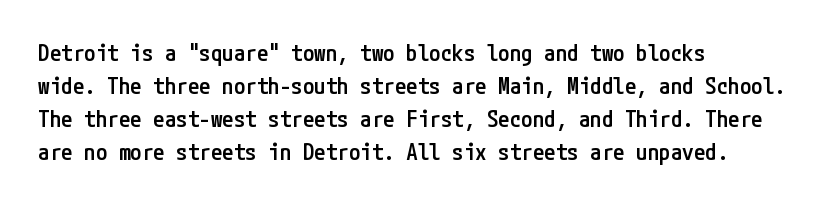
Q: Is the text bold? A: Semi-bold.
Q: Is the text italic (slanted)? A: No, it is upright.
Q: Is the text underlined? A: No.
Q: How is the paragraph aligned? A: Left-aligned.
Q: Is the spacing between letters normal or unusually wide? A: Normal.
Q: Is the spacing between lines tight, normal or loose? A: Normal.
